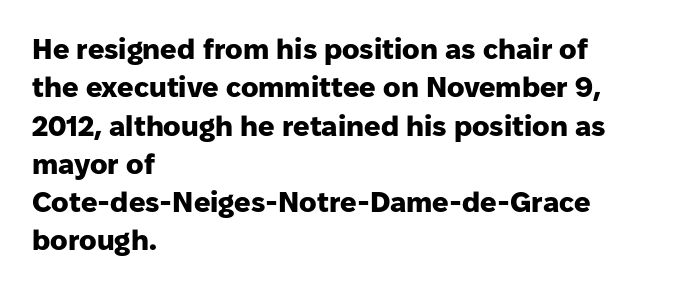
{"serif": "no", "italic": "no", "bold": "yes", "weight": "heavy", "width": "normal", "stroke_contrast": "low", "x_height": "medium", "monospaced": "no", "underline": "no", "align": "left", "line_spacing": "normal", "line_spacing_ratio": 1.32, "letter_spacing": "normal", "letter_spacing_em": 0.0, "glyph_px": 29}
